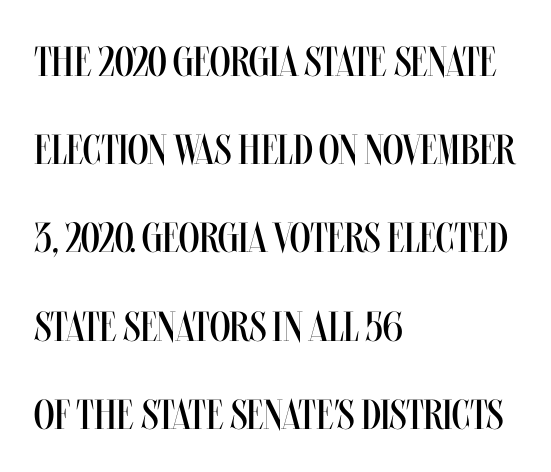
The image shows 42 px regular-weight, condensed type, upright; set left-aligned, loose line spacing (2.1x), normal letter spacing, not underlined; medium stroke contrast and a large x-height.
